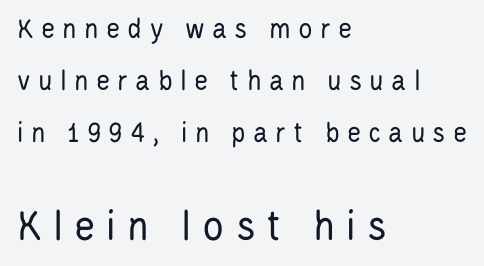
The image shows 45 px regular-weight, condensed sans-serif type, upright; set left-aligned, line spacing 1.73x, unusually wide letter spacing (+0.24 em), not underlined; the second (bottom) block is 1.5x larger; low stroke contrast and a large x-height.
